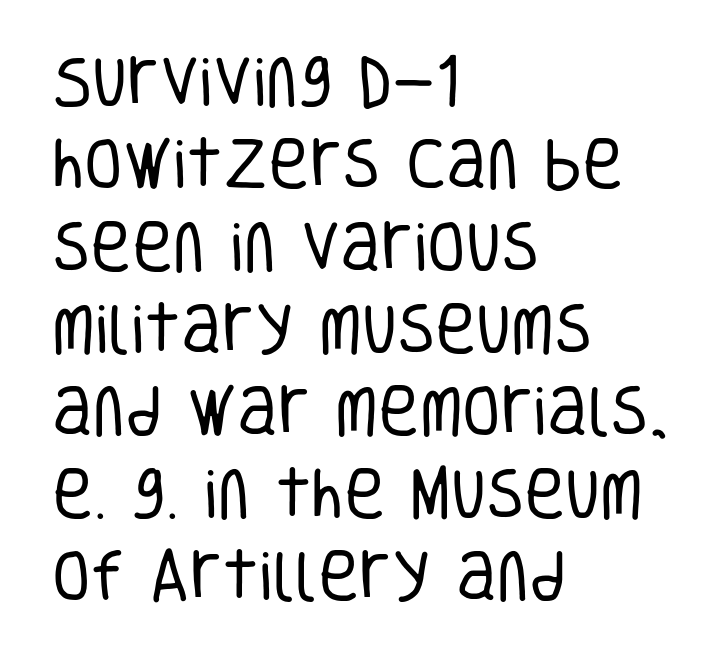
The image shows 56 px regular-weight, condensed sans-serif type, upright; set left-aligned, normal line spacing (1.47x), normal letter spacing, not underlined; low stroke contrast and a large x-height.
